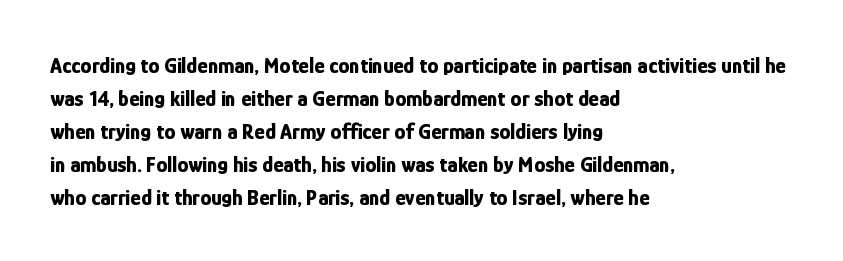
{"italic": "no", "bold": "yes", "underline": "no", "align": "left", "line_spacing": "normal", "line_spacing_ratio": 1.5, "letter_spacing": "normal", "letter_spacing_em": 0.0, "glyph_px": 22}
